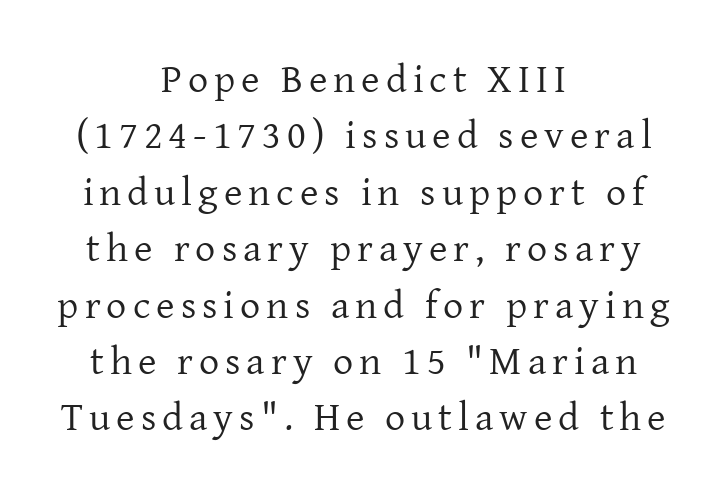
Casual observation: everything's sitting right in the middle. Vertically, the passage feels balanced, rows spaced as you'd expect. A bare baseline throughout the passage. You can tell it's not italic because the verticals are truly vertical. To sum up the face: it has serifs.
